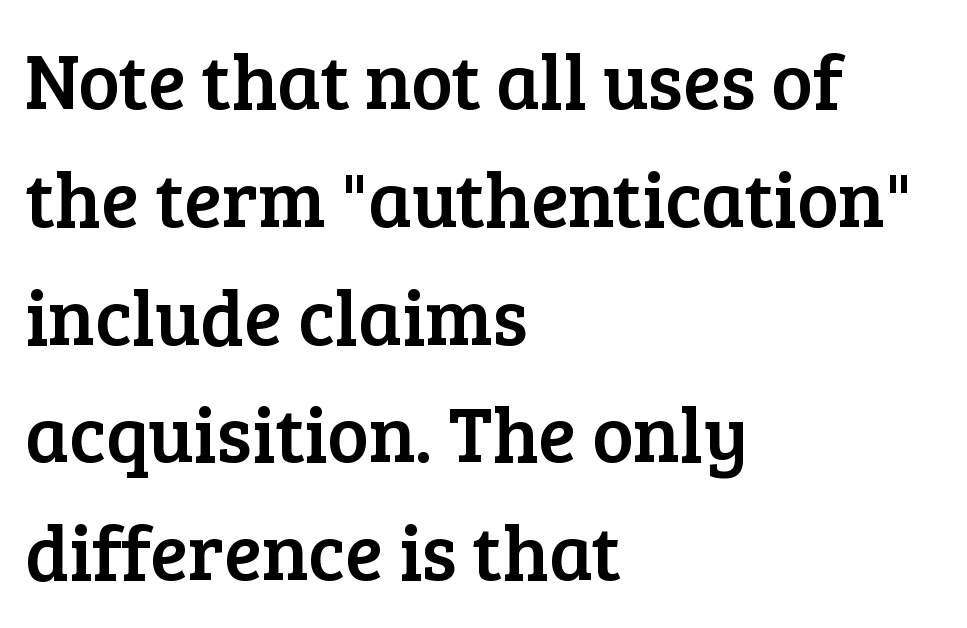
{"serif": "yes", "italic": "no", "width": "normal", "stroke_contrast": "low", "x_height": "medium", "monospaced": "no", "underline": "no", "align": "left", "line_spacing": "normal", "line_spacing_ratio": 1.51, "letter_spacing": "normal", "letter_spacing_em": 0.0, "glyph_px": 78}
